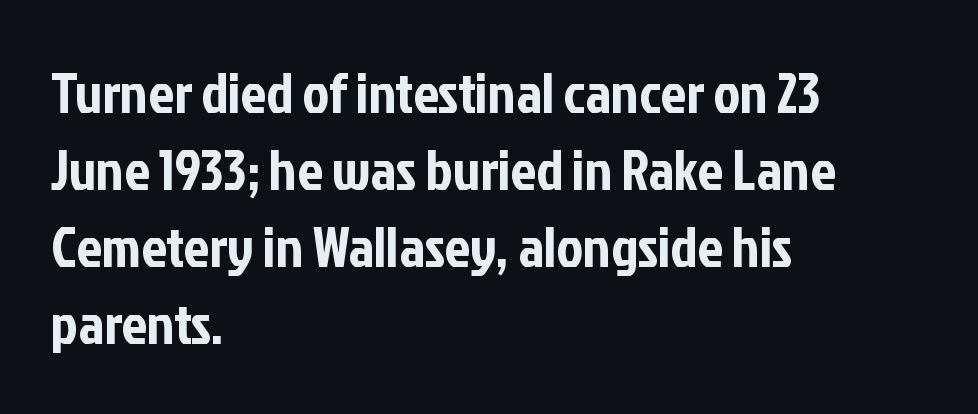
The image shows 57 px condensed sans-serif type, upright; set left-aligned, normal line spacing (1.35x), normal letter spacing, not underlined; low stroke contrast and a medium x-height.
